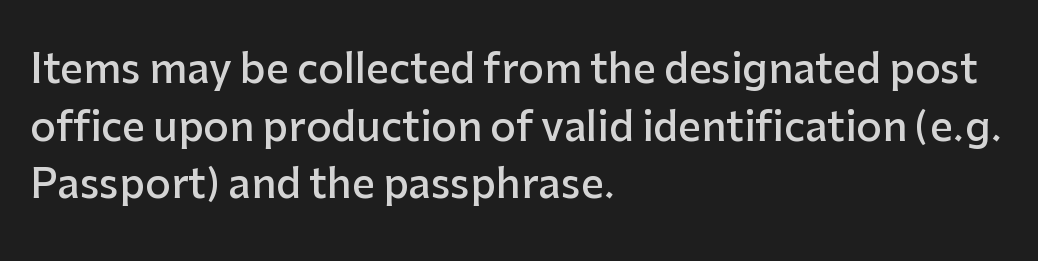
Q: Is the text bold? A: Semi-bold.
Q: Is the text italic (slanted)? A: No, it is upright.
Q: Is the typeface a serif or a sans-serif typeface? A: Sans-serif.
Q: Is the text underlined? A: No.
Q: How is the paragraph aligned? A: Left-aligned.
Q: Is the spacing between letters normal or unusually wide? A: Normal.
Q: Is the spacing between lines tight, normal or loose? A: Normal.
Q: Width (condensed, normal, or wide)? A: Normal.
Q: Stroke contrast? A: Low.
Q: x-height? A: Medium.
Q: Monospaced? A: No.
